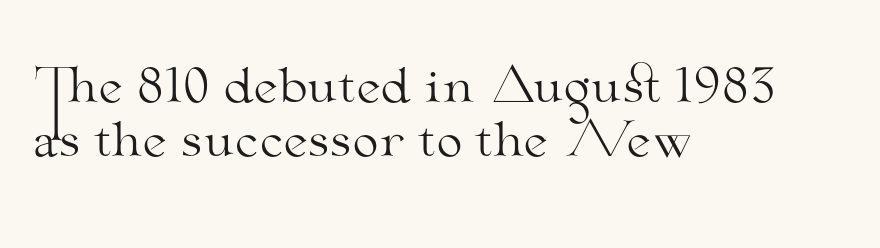
This is serif lettering, the kind often seen in printed books. This is the regular roman posture of the typeface. A quiet, ordinary-to-light weight characterises the typeface. Standard letterfit; no display-style spreading of the glyphs. Any mark beneath the type? The region is blank. Horizontally, the lines are justified to the leading edge only.
